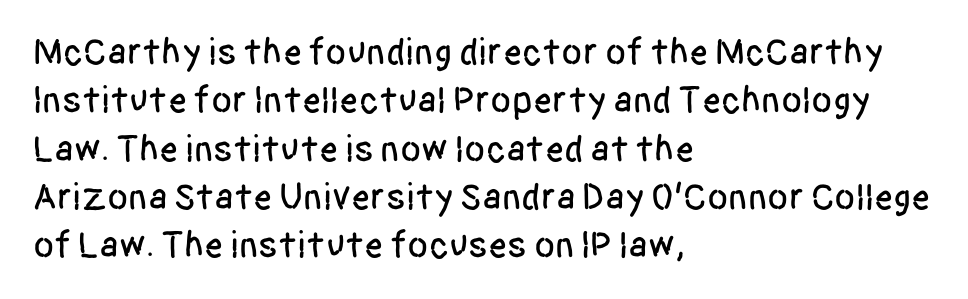
Q: Is the text italic (slanted)? A: No, it is upright.
Q: Is the typeface a serif or a sans-serif typeface? A: Sans-serif.
Q: Is the text underlined? A: No.
Q: How is the paragraph aligned? A: Left-aligned.
Q: Is the spacing between letters normal or unusually wide? A: Normal.
Q: Is the spacing between lines tight, normal or loose? A: Normal.
Q: Width (condensed, normal, or wide)? A: Condensed.
Q: Stroke contrast? A: Low.
Q: x-height? A: Large.
Q: Monospaced? A: No.
